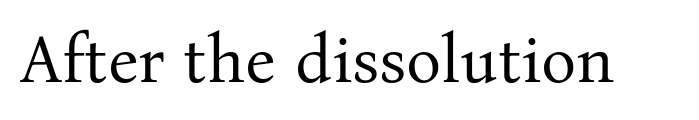
Q: Is the text bold? A: No.
Q: Is the text italic (slanted)? A: No, it is upright.
Q: Is the typeface a serif or a sans-serif typeface? A: Serif.
Q: Is the text underlined? A: No.
Q: Is the spacing between letters normal or unusually wide? A: Normal.
Q: Width (condensed, normal, or wide)? A: Normal.
Q: Stroke contrast? A: Medium.
Q: x-height? A: Medium.
Q: Monospaced? A: No.
